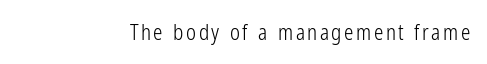
Nope, not italic — everything's standing straight. Weight: regular or lighter. This rendering features lettering with no underline.
